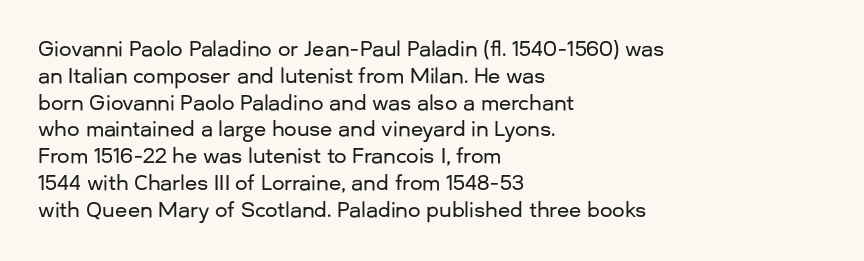
The vertical gap from one line to the next is medium. The letters sit at their default tracking, neither squeezed nor spread. A student would call this left alignment; a typographer would say flush left, rag right. Does the lettering tilt? It doesn't — this is upright.
